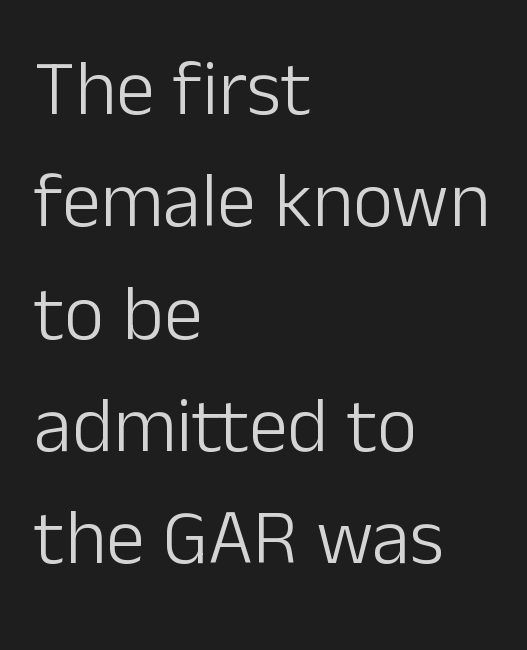
All the whitespace from short lines collects on the right. Upright lettering throughout. Letterform terminals end flat and unadorned throughout the passage. These glyphs show unthickened strokes, regular width or finer.
